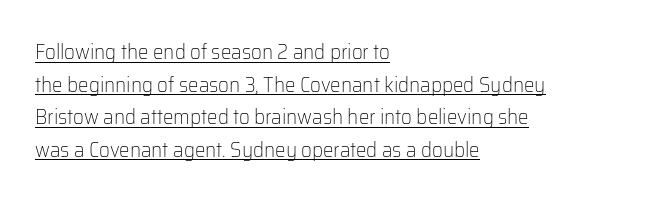
Q: Is the text bold? A: No.
Q: Is the text italic (slanted)? A: No, it is upright.
Q: Is the text underlined? A: Yes.
Q: How is the paragraph aligned? A: Left-aligned.
Q: Is the spacing between letters normal or unusually wide? A: Normal.
Q: Is the spacing between lines tight, normal or loose? A: Normal.
